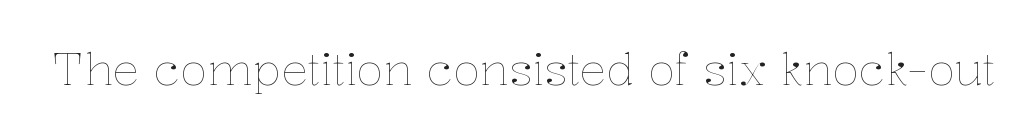
Q: Is the text bold? A: No.
Q: Is the text italic (slanted)? A: No, it is upright.
Q: Is the text underlined? A: No.
Q: Is the spacing between letters normal or unusually wide? A: Normal.
Q: Width (condensed, normal, or wide)? A: Normal.
Q: Stroke contrast? A: Low.
Q: x-height? A: Medium.
Q: Monospaced? A: No.
